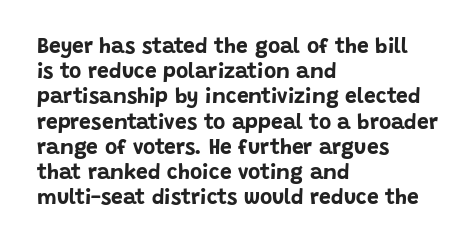
Each line starts at the same left margin while the right side varies. Upright lettering throughout. What stands out about the letter spacing? Nothing — it is the standard amount. Check the space under the baseline: it is left empty. The typesetting leans heavy: a genuine bold.
